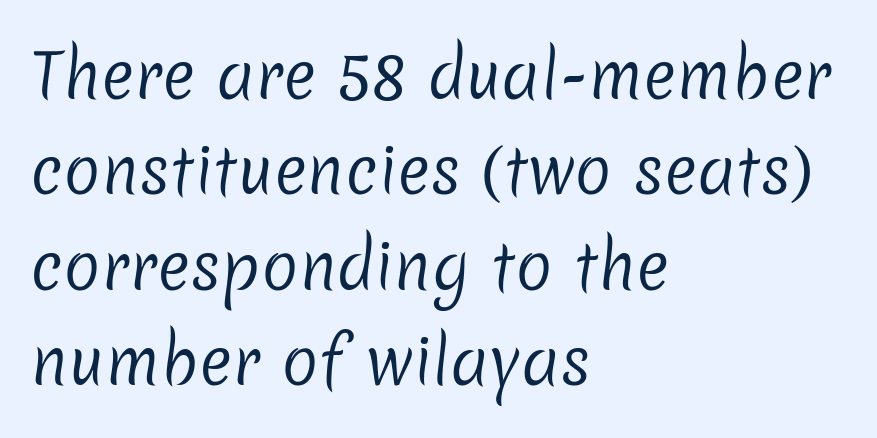
Q: Is the text bold? A: No.
Q: Is the typeface a serif or a sans-serif typeface? A: Sans-serif.
Q: Is the text underlined? A: No.
Q: How is the paragraph aligned? A: Left-aligned.
Q: Is the spacing between letters normal or unusually wide? A: Normal.
Q: Is the spacing between lines tight, normal or loose? A: Normal.
Q: Width (condensed, normal, or wide)? A: Normal.
Q: Stroke contrast? A: Low.
Q: x-height? A: Medium.
Q: Monospaced? A: No.
